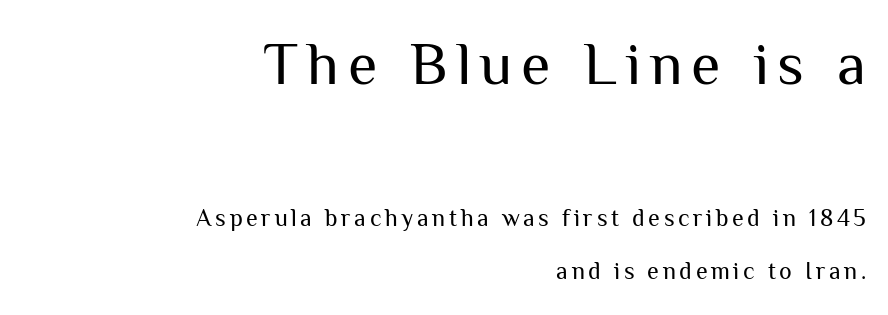
The image shows 60 px regular-weight sans-serif type, upright; set right-aligned, loose line spacing (2.19x), not underlined; the first (top) block is 2.5x larger; medium stroke contrast and a medium x-height.
